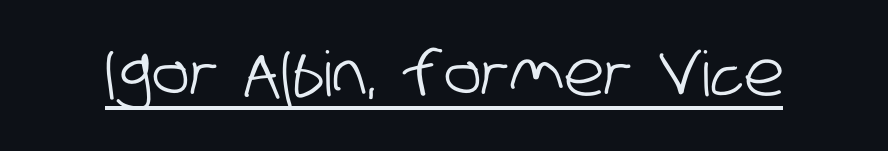
The image shows 62 px condensed sans-serif type; set normal letter spacing, underlined; low stroke contrast and a large x-height.
